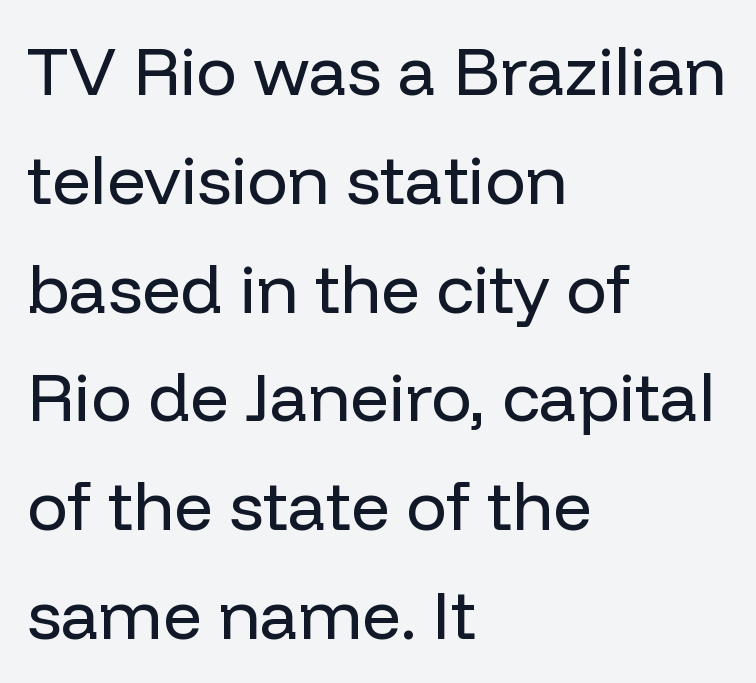
Q: Is the text bold? A: No.
Q: Is the text italic (slanted)? A: No, it is upright.
Q: Is the typeface a serif or a sans-serif typeface? A: Sans-serif.
Q: Is the text underlined? A: No.
Q: How is the paragraph aligned? A: Left-aligned.
Q: Is the spacing between letters normal or unusually wide? A: Normal.
Q: Is the spacing between lines tight, normal or loose? A: Normal.
Q: Width (condensed, normal, or wide)? A: Normal.
Q: Stroke contrast? A: Low.
Q: x-height? A: Medium.
Q: Monospaced? A: No.
